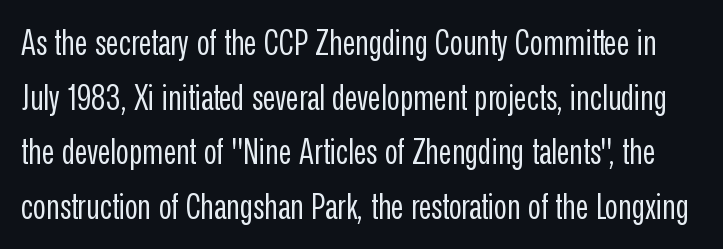
Q: Is the text bold? A: No.
Q: Is the text italic (slanted)? A: No, it is upright.
Q: Is the typeface a serif or a sans-serif typeface? A: Sans-serif.
Q: Is the text underlined? A: No.
Q: Is the spacing between letters normal or unusually wide? A: Normal.
Q: Is the spacing between lines tight, normal or loose? A: Normal.
Q: Width (condensed, normal, or wide)? A: Condensed.
Q: Stroke contrast? A: Low.
Q: x-height? A: Medium.
Q: Monospaced? A: No.
